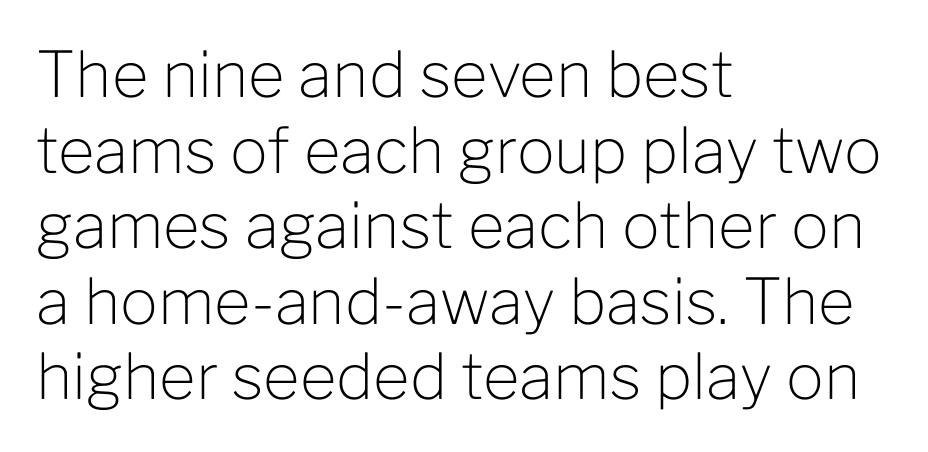
Stems here are at most as thick as an everyday book face. The letterforms sit shoulder to shoulder at normal distance. Ordinary non-slanted type is in use. Where is the straight margin? On the left. You could not count columns in this text — the font is proportionally spaced.
